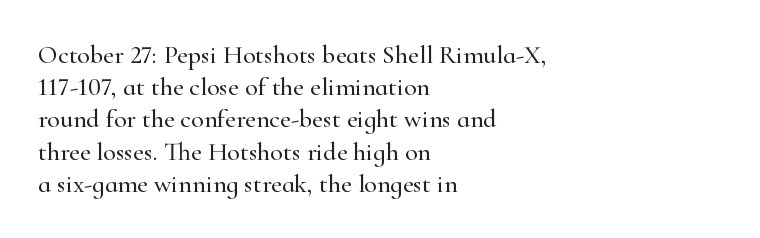
You could call the tracking neutral — neither tight nor loose. Posture: upright roman. Which margin do the lines hug? The left one — the right edge is uneven. Decoration check: the copy has no underline.
